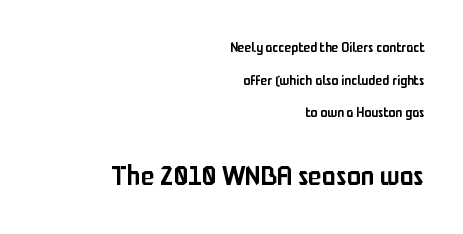
Q: Is the text bold? A: Semi-bold.
Q: Is the text italic (slanted)? A: No, it is upright.
Q: Is the typeface a serif or a sans-serif typeface? A: Sans-serif.
Q: Is the text underlined? A: No.
Q: How is the paragraph aligned? A: Right-aligned.
Q: Is the spacing between letters normal or unusually wide? A: Normal.
Q: Is the spacing between lines tight, normal or loose? A: Loose.
Q: Which block of text is set in a larger size, the first (top) or the second (bottom)? A: The second (bottom) one.
Q: Width (condensed, normal, or wide)? A: Condensed.
Q: Stroke contrast? A: Low.
Q: x-height? A: Medium.
Q: Monospaced? A: No.
